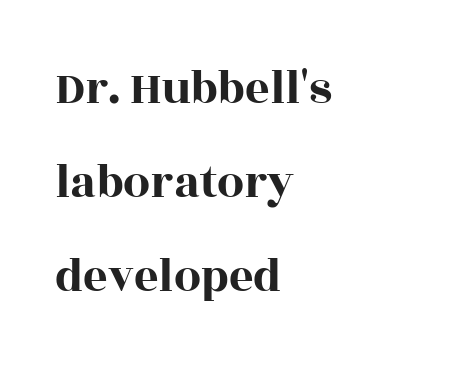
Q: Is the text italic (slanted)? A: No, it is upright.
Q: Is the typeface a serif or a sans-serif typeface? A: Serif.
Q: Is the text underlined? A: No.
Q: How is the paragraph aligned? A: Left-aligned.
Q: Is the spacing between letters normal or unusually wide? A: Normal.
Q: Is the spacing between lines tight, normal or loose? A: Loose.
Q: Width (condensed, normal, or wide)? A: Wide.
Q: x-height? A: Large.
Q: Monospaced? A: No.
